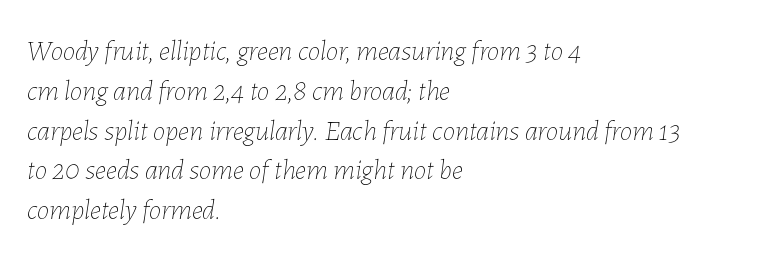
{"italic": "yes", "lean": "right", "slant_degrees": 7, "bold": "no", "weight": "thin", "width": "normal", "stroke_contrast": "low", "x_height": "medium", "monospaced": "no", "underline": "no", "align": "left", "line_spacing": "normal", "line_spacing_ratio": 1.42, "letter_spacing": "normal", "letter_spacing_em": 0.0, "glyph_px": 28}
